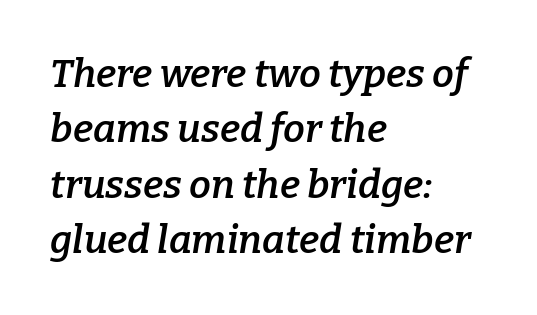
Inter-character spacing is left at the font's built-in metrics. You could not count columns in this text — the font is proportionally spaced. In terms of leading, this rendering sits right in the middle. Compared with a centered layout, this one pins lines to the left instead. If you drew a line through each stem, it would be angled. Type without underlining.
